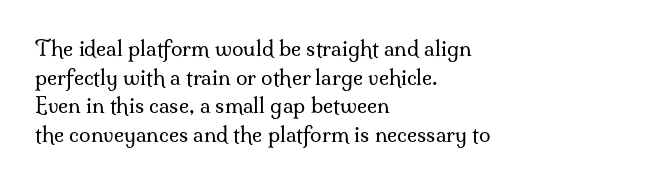
The image shows 21 px text type, upright; set left-aligned, normal line spacing (1.36x), normal letter spacing, not underlined.
